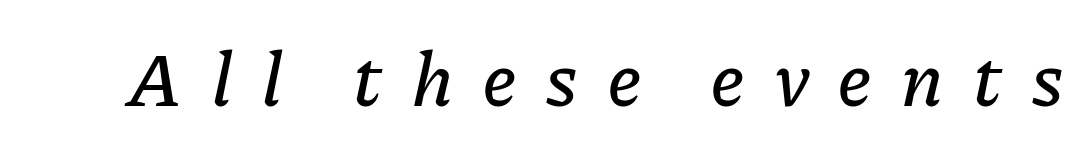
Q: Is the text italic (slanted)? A: Yes, it leans right by about 11 degrees.
Q: Is the text underlined? A: No.
Q: Is the spacing between letters normal or unusually wide? A: Unusually wide.
Q: Width (condensed, normal, or wide)? A: Normal.
Q: Stroke contrast? A: Low.
Q: x-height? A: Medium.
Q: Monospaced? A: No.
